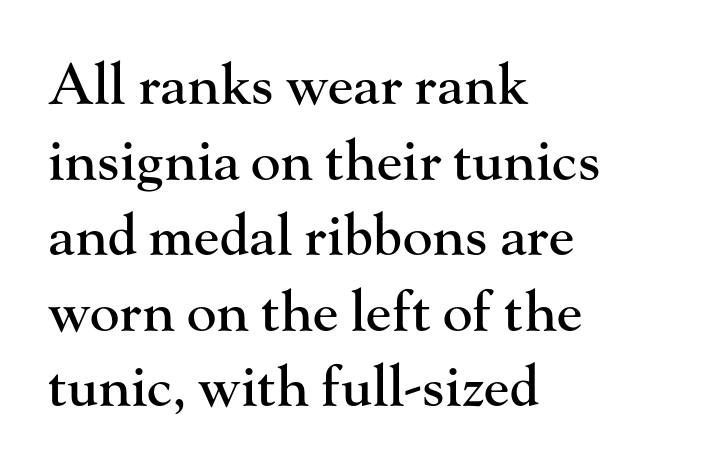
Q: Is the text italic (slanted)? A: No, it is upright.
Q: Is the typeface a serif or a sans-serif typeface? A: Serif.
Q: Is the text underlined? A: No.
Q: How is the paragraph aligned? A: Left-aligned.
Q: Is the spacing between letters normal or unusually wide? A: Normal.
Q: Is the spacing between lines tight, normal or loose? A: Normal.
Q: Width (condensed, normal, or wide)? A: Normal.
Q: Stroke contrast? A: High.
Q: x-height? A: Small.
Q: Monospaced? A: No.
